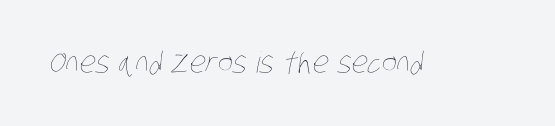
Q: Is the text bold? A: No.
Q: Is the text underlined? A: No.
Q: Is the spacing between letters normal or unusually wide? A: Normal.
Q: Width (condensed, normal, or wide)? A: Condensed.
Q: Stroke contrast? A: Low.
Q: x-height? A: Large.
Q: Monospaced? A: No.
